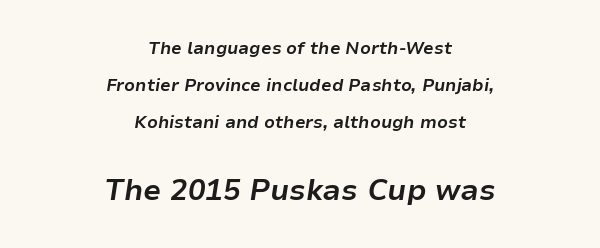
Q: Is the text bold? A: Yes.
Q: Is the text italic (slanted)? A: Yes, it leans right by about 9 degrees.
Q: Is the text underlined? A: No.
Q: How is the paragraph aligned? A: Centered.
Q: Is the spacing between letters normal or unusually wide? A: Normal.
Q: Is the spacing between lines tight, normal or loose? A: Loose.
Q: Which block of text is set in a larger size, the first (top) or the second (bottom)? A: The second (bottom) one.
Q: Width (condensed, normal, or wide)? A: Normal.
Q: Stroke contrast? A: Low.
Q: x-height? A: Medium.
Q: Monospaced? A: No.
